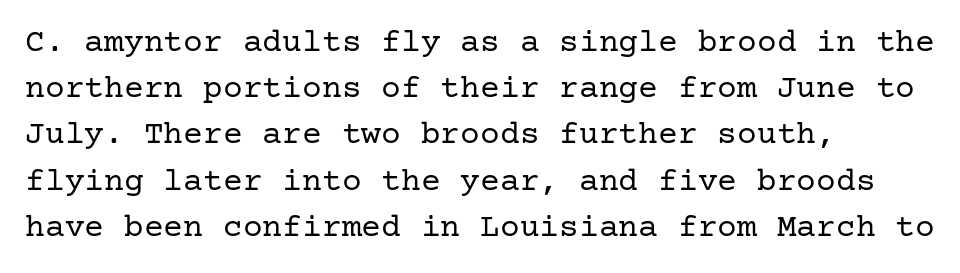
This rendering employs a face with finishing strokes, i.e., a serif. Tracking value appears to be zero — textbook default spacing. Notice how the passage keeps a crisp vertical edge on the left only. What's the leading like? Ordinary, nothing unusual. Notice how the stems are strictly vertical — no italics here. Nobody drew a line under any word here.
